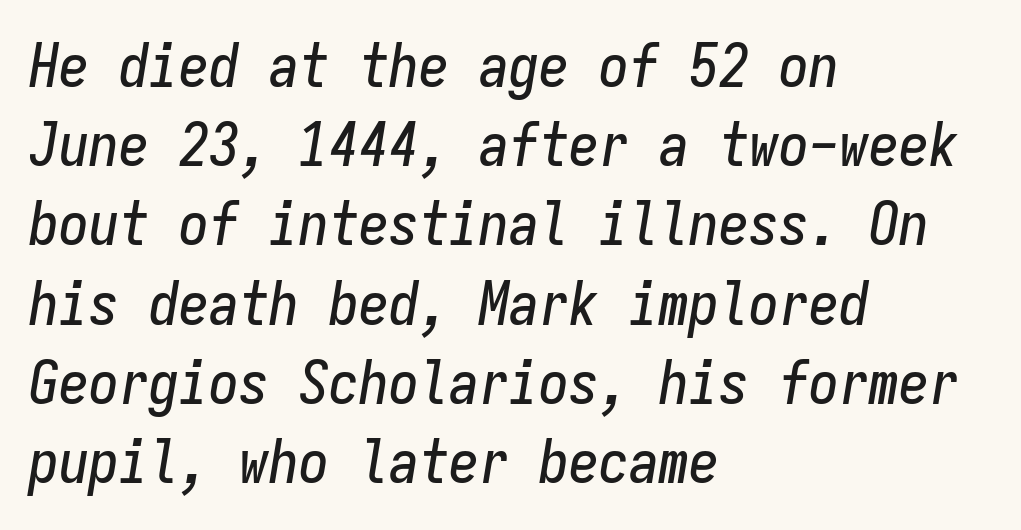
{"italic": "yes", "lean": "right", "slant_degrees": 9, "width": "condensed", "stroke_contrast": "low", "x_height": "medium", "monospaced": "yes", "underline": "no", "align": "left", "line_spacing": "normal", "line_spacing_ratio": 1.32, "letter_spacing": "normal", "letter_spacing_em": 0.0, "glyph_px": 60}
